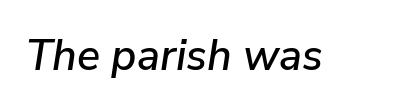
Q: Is the text italic (slanted)? A: Yes, it leans right by about 9 degrees.
Q: Is the text underlined? A: No.
Q: Is the spacing between letters normal or unusually wide? A: Normal.
Q: Width (condensed, normal, or wide)? A: Normal.
Q: Stroke contrast? A: Low.
Q: x-height? A: Medium.
Q: Monospaced? A: No.
